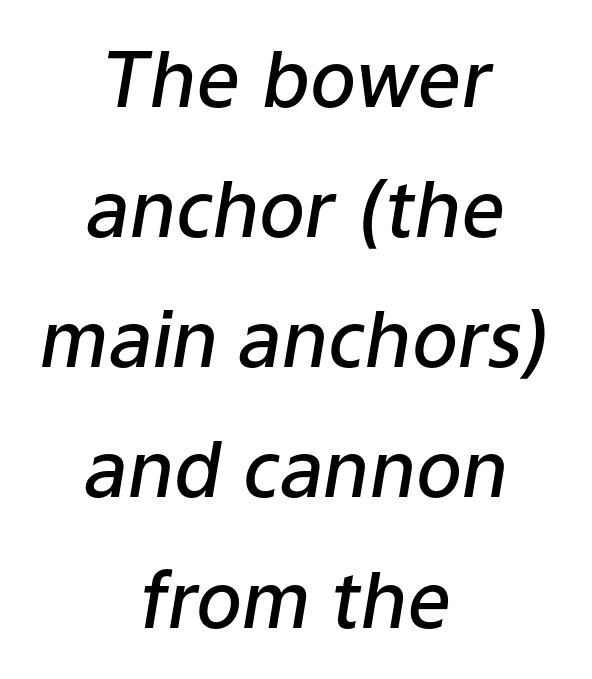
{"italic": "yes", "lean": "right", "slant_degrees": 9, "bold": "semi", "weight": "semibold", "width": "normal", "stroke_contrast": "low", "x_height": "medium", "monospaced": "no", "underline": "no", "align": "center", "line_spacing": "normal", "line_spacing_ratio": 1.69, "letter_spacing": "normal", "letter_spacing_em": 0.0, "glyph_px": 77}
